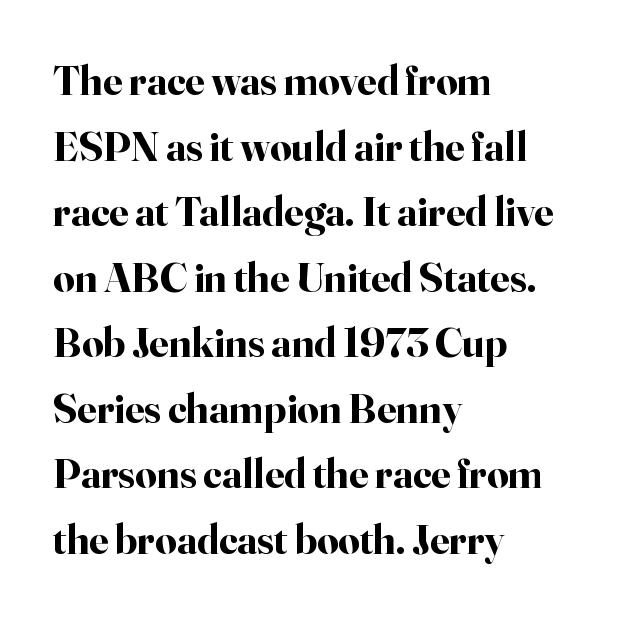
{"serif": "yes", "italic": "no", "bold": "yes", "weight": "bold", "width": "normal", "stroke_contrast": "high", "x_height": "small", "monospaced": "no", "underline": "no", "align": "left", "line_spacing": "normal", "line_spacing_ratio": 1.56, "letter_spacing": "normal", "letter_spacing_em": 0.0, "glyph_px": 42}
